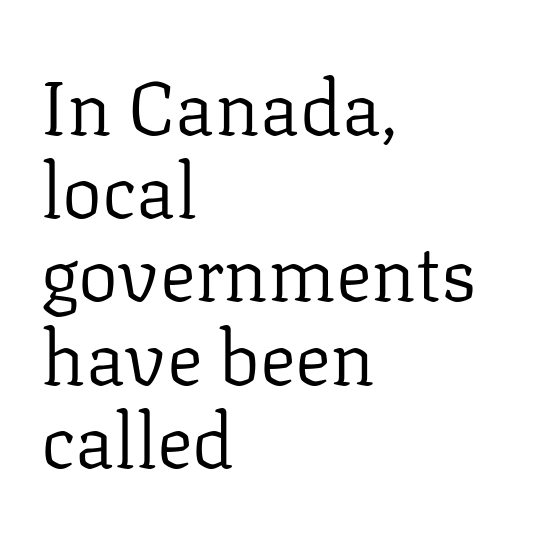
{"serif": "yes", "italic": "no", "bold": "no", "weight": "regular", "width": "normal", "stroke_contrast": "low", "x_height": "medium", "monospaced": "no", "underline": "no", "align": "left", "line_spacing": "tight", "line_spacing_ratio": 1.11, "letter_spacing": "normal", "letter_spacing_em": 0.0, "glyph_px": 75}
